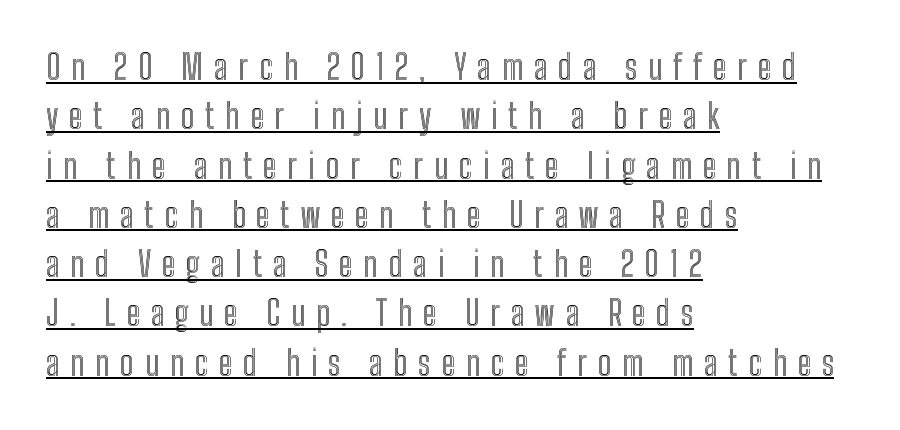
This sample uses an upright cut, with every glyph sitting square on the baseline. Is this a fixed-width face? No — the glyphs have proportional, varying widths. These lines have a slow, spaced-out rhythm from letter to letter. Notice how the passage keeps a crisp vertical edge on the left only. Quick note: interline space is typical.
